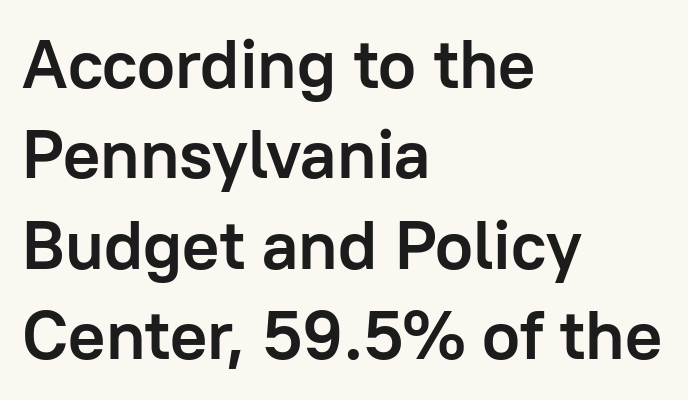
Words appear dense and cohesive because spacing is normal. Descenders are the only things crossing below the line. The axis of the letterforms is exactly vertical. Summary of weight: heavy, a full bold. The rag falls on the right side of this text block.
